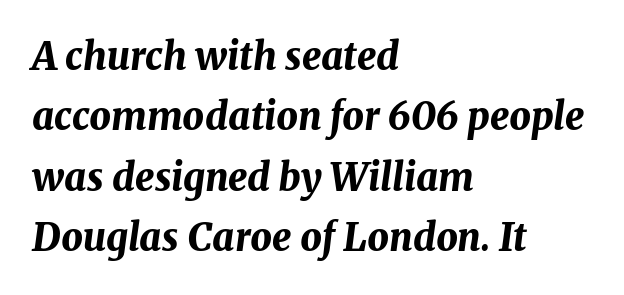
{"italic": "yes", "lean": "right", "slant_degrees": 8, "bold": "yes", "weight": "bold", "width": "normal", "stroke_contrast": "medium", "x_height": "medium", "monospaced": "no", "underline": "no", "align": "left", "line_spacing": "normal", "line_spacing_ratio": 1.59, "letter_spacing": "normal", "letter_spacing_em": 0.0, "glyph_px": 38}
